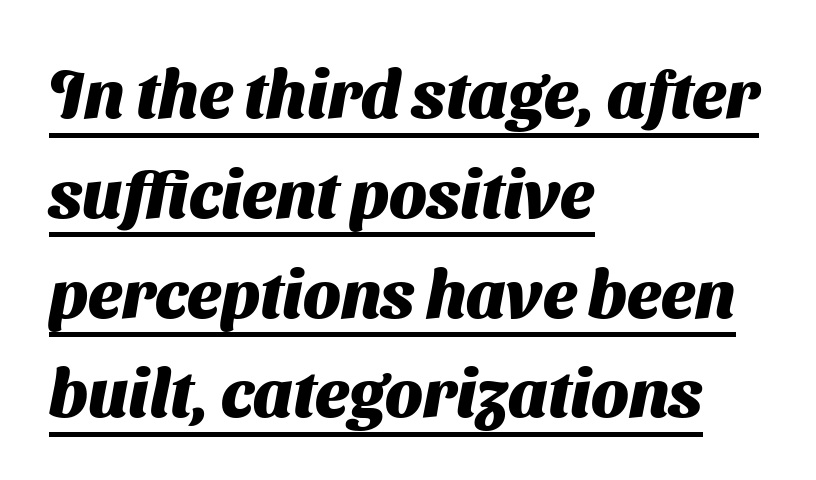
Q: Is the text bold? A: Yes.
Q: Is the typeface a serif or a sans-serif typeface? A: Sans-serif.
Q: Is the text underlined? A: Yes.
Q: How is the paragraph aligned? A: Left-aligned.
Q: Is the spacing between letters normal or unusually wide? A: Normal.
Q: Is the spacing between lines tight, normal or loose? A: Normal.
Q: Width (condensed, normal, or wide)? A: Normal.
Q: Stroke contrast? A: Medium.
Q: x-height? A: Medium.
Q: Monospaced? A: No.
